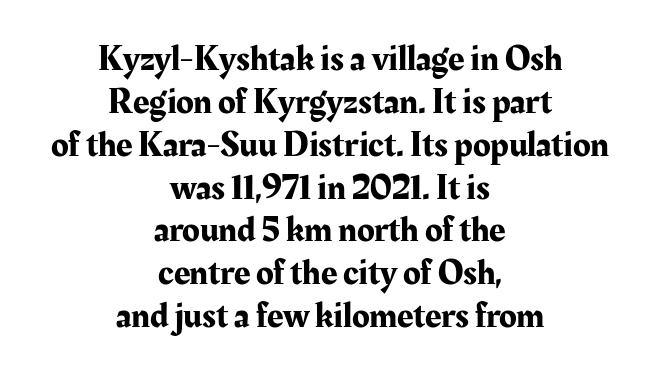
Q: Is the text italic (slanted)? A: No, it is upright.
Q: Is the typeface a serif or a sans-serif typeface? A: Serif.
Q: Is the text underlined? A: No.
Q: How is the paragraph aligned? A: Centered.
Q: Is the spacing between letters normal or unusually wide? A: Normal.
Q: Width (condensed, normal, or wide)? A: Normal.
Q: Stroke contrast? A: Medium.
Q: x-height? A: Medium.
Q: Monospaced? A: No.
